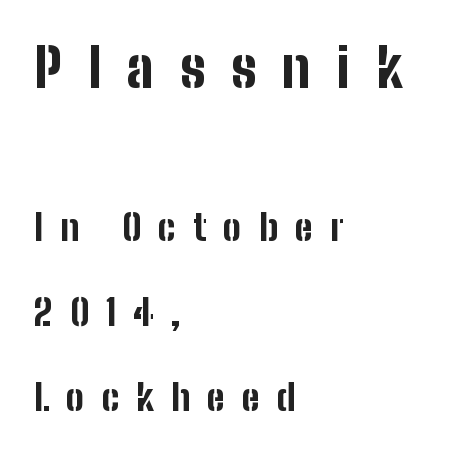
Check under the words: just untouched page. The designer gave the opening block more size than the closing block. Does the leading feel generous? Absolutely, it's lavish. The sample has been set heavy, in full bold.
